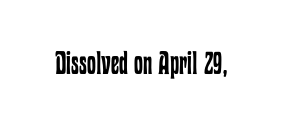
The image shows 32 px regular-weight, condensed type, upright; set normal letter spacing, not underlined; low stroke contrast and a medium x-height.
